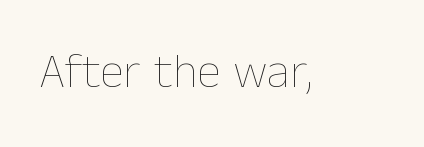
Q: Is the text bold? A: No.
Q: Is the text italic (slanted)? A: No, it is upright.
Q: Is the text underlined? A: No.
Q: Is the spacing between letters normal or unusually wide? A: Normal.
Q: Width (condensed, normal, or wide)? A: Normal.
Q: Stroke contrast? A: Low.
Q: x-height? A: Medium.
Q: Monospaced? A: No.
